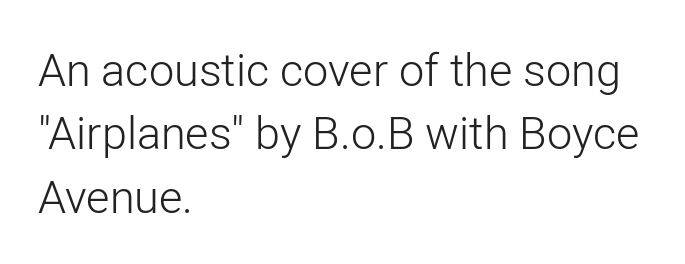
{"serif": "no", "italic": "no", "bold": "no", "weight": "light", "width": "normal", "stroke_contrast": "low", "x_height": "medium", "monospaced": "no", "underline": "no", "align": "left", "line_spacing": "normal", "line_spacing_ratio": 1.41, "letter_spacing": "normal", "letter_spacing_em": 0.0, "glyph_px": 45}
